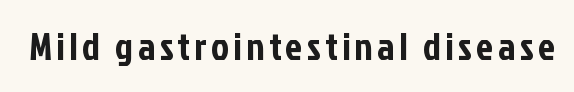
The image shows 38 px condensed sans-serif type, upright; set not underlined; low stroke contrast and a medium x-height.
